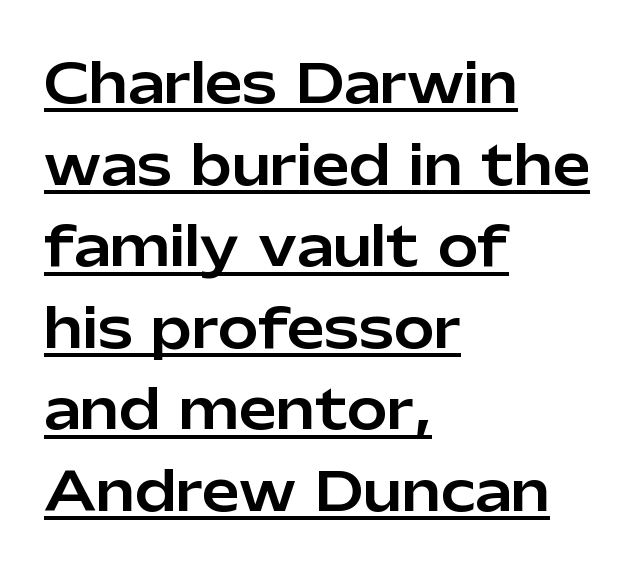
Q: Is the text italic (slanted)? A: No, it is upright.
Q: Is the typeface a serif or a sans-serif typeface? A: Sans-serif.
Q: Is the text underlined? A: Yes.
Q: How is the paragraph aligned? A: Left-aligned.
Q: Is the spacing between letters normal or unusually wide? A: Normal.
Q: Is the spacing between lines tight, normal or loose? A: Normal.
Q: Width (condensed, normal, or wide)? A: Normal.
Q: Stroke contrast? A: Low.
Q: x-height? A: Medium.
Q: Monospaced? A: No.
